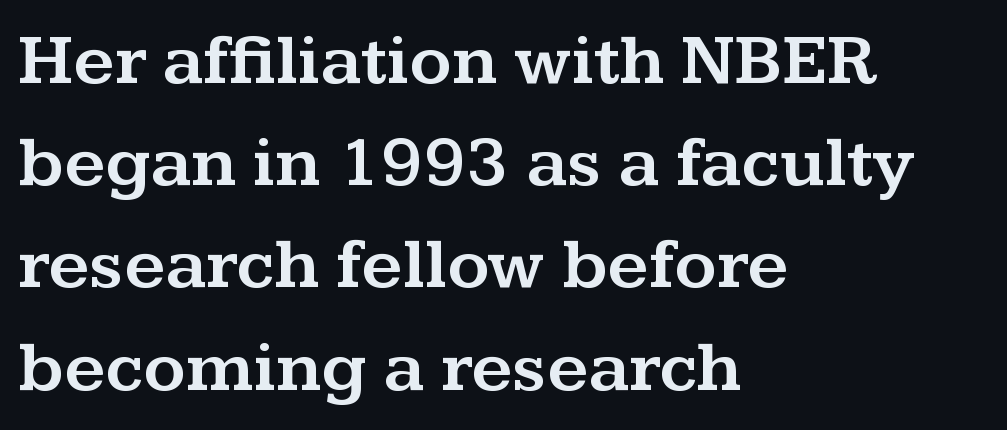
Q: Is the text italic (slanted)? A: No, it is upright.
Q: Is the typeface a serif or a sans-serif typeface? A: Serif.
Q: Is the text underlined? A: No.
Q: How is the paragraph aligned? A: Left-aligned.
Q: Is the spacing between letters normal or unusually wide? A: Normal.
Q: Is the spacing between lines tight, normal or loose? A: Normal.
Q: Width (condensed, normal, or wide)? A: Wide.
Q: Stroke contrast? A: Medium.
Q: x-height? A: Medium.
Q: Monospaced? A: No.
